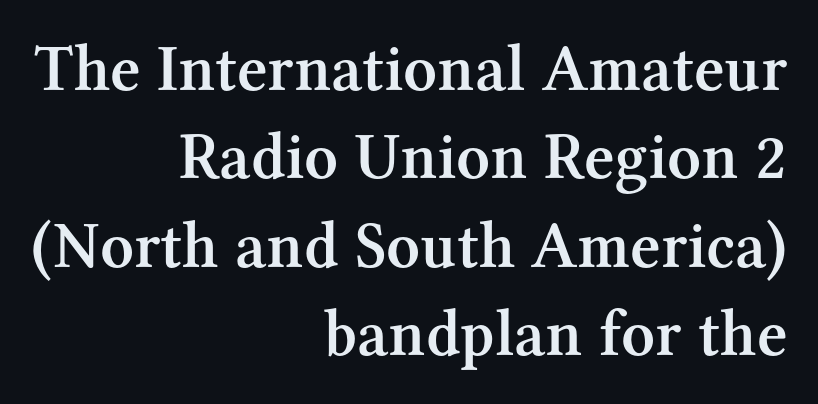
The image shows 66 px semibold serif type, upright; set right-aligned, normal line spacing (1.34x), normal letter spacing, not underlined; medium stroke contrast and a medium x-height.
